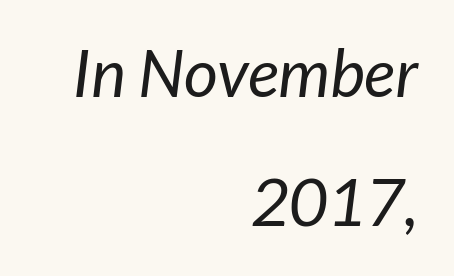
The letterforms sit shoulder to shoulder at normal distance. The passage shown is typed in a proportional face where columns would drift. This rendering features lettering with no underline. These lines stack with their right ends in a neat column.
